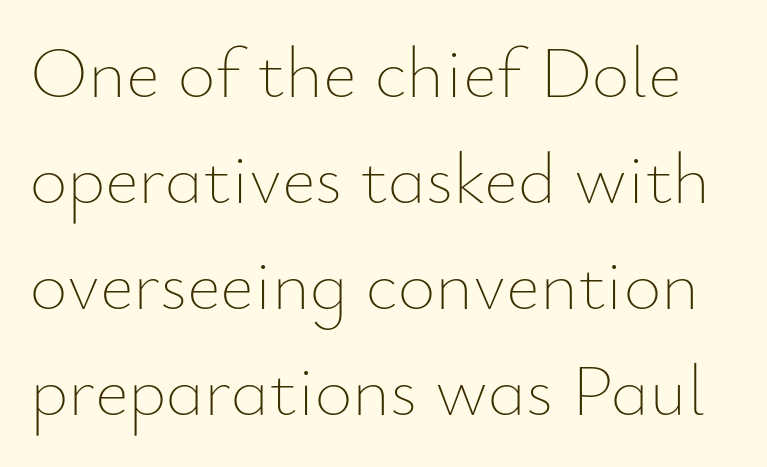
{"italic": "no", "bold": "no", "weight": "thin", "width": "normal", "stroke_contrast": "low", "x_height": "small", "monospaced": "no", "underline": "no", "line_spacing": "normal", "line_spacing_ratio": 1.45, "letter_spacing": "normal", "letter_spacing_em": 0.0, "glyph_px": 73}
